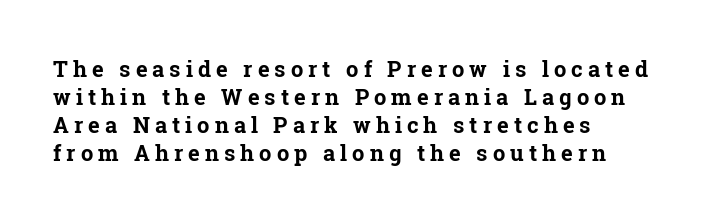
{"italic": "no", "bold": "yes", "underline": "no", "align": "left", "line_spacing": "normal", "line_spacing_ratio": 1.27, "letter_spacing": "wide", "letter_spacing_em": 0.23, "glyph_px": 22}
